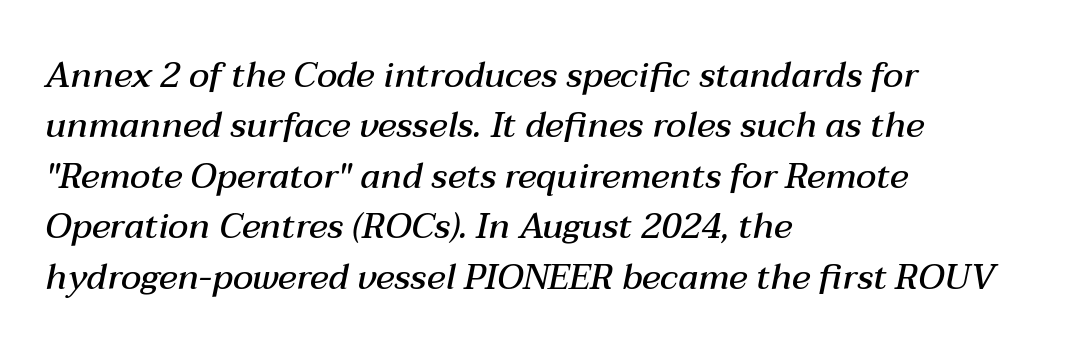
The image shows 35 px semibold type, italic (leaning right); set left-aligned, normal line spacing (1.44x), normal letter spacing, not underlined; medium stroke contrast and a medium x-height.
